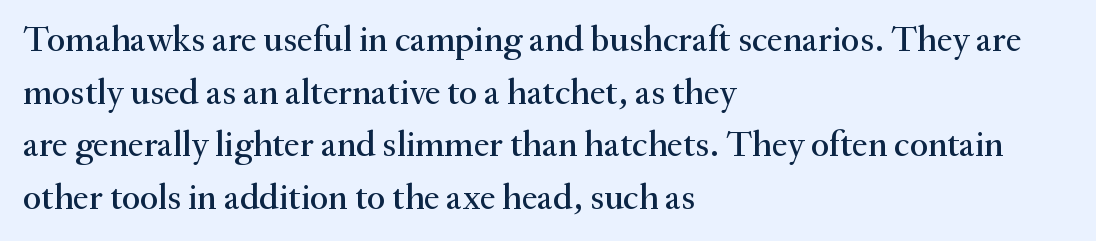
{"serif": "yes", "italic": "no", "width": "normal", "stroke_contrast": "medium", "x_height": "small", "monospaced": "no", "underline": "no", "align": "left", "line_spacing": "normal", "line_spacing_ratio": 1.46, "letter_spacing": "normal", "letter_spacing_em": 0.0, "glyph_px": 36}
